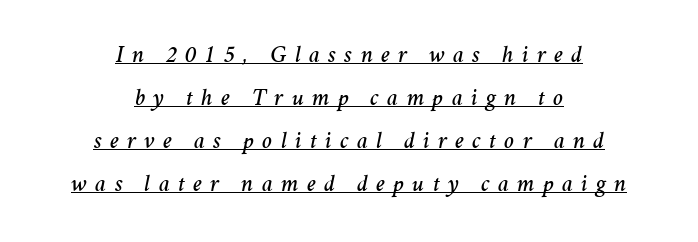
The image shows 24 px text type, italic (leaning right); set centered, line spacing 1.79x, unusually wide letter spacing (+0.34 em), underlined.
